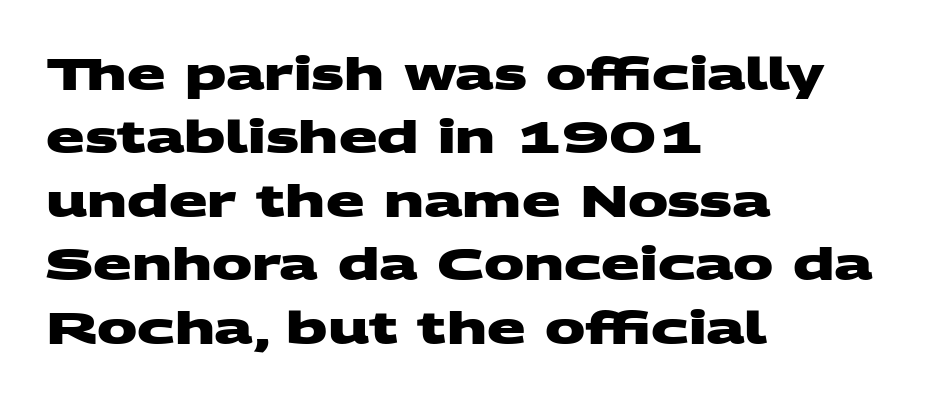
Q: Is the text bold? A: Yes.
Q: Is the typeface a serif or a sans-serif typeface? A: Sans-serif.
Q: Is the text underlined? A: No.
Q: How is the paragraph aligned? A: Left-aligned.
Q: Is the spacing between letters normal or unusually wide? A: Normal.
Q: Is the spacing between lines tight, normal or loose? A: Normal.
Q: Width (condensed, normal, or wide)? A: Wide.
Q: Stroke contrast? A: Medium.
Q: x-height? A: Large.
Q: Monospaced? A: No.
